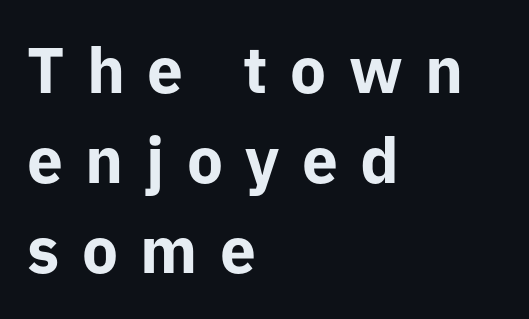
The text block is weighted toward the left margin, trailing off unevenly rightward. The rendering uses natural spacing where letterforms have individual widths. Caption: bold face, heavy strokes. The designer went with a sans here, leaving each stem footless. The typography opts for an upright posture over an oblique one. Inter-character spacing is expanded well beyond the font's built-in metrics.
